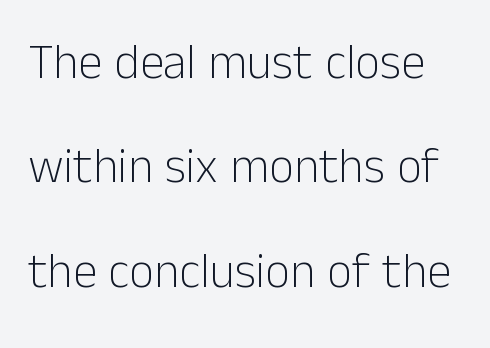
The glyphs are unaccompanied by any horizontal stroke below them. The face used here is rendered with its standard letterfit. A great deal of white space separates one row of letters from the next. Is this a sans? Yes — the strokes have no serifs.
